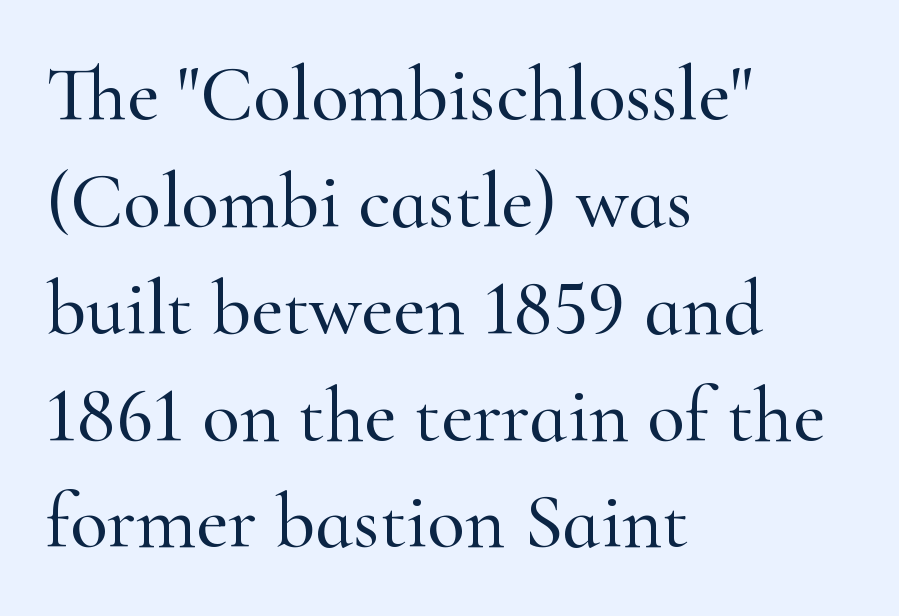
The image shows 78 px serif type, upright; set left-aligned, normal line spacing (1.37x), normal letter spacing, not underlined; high stroke contrast and a small x-height.
